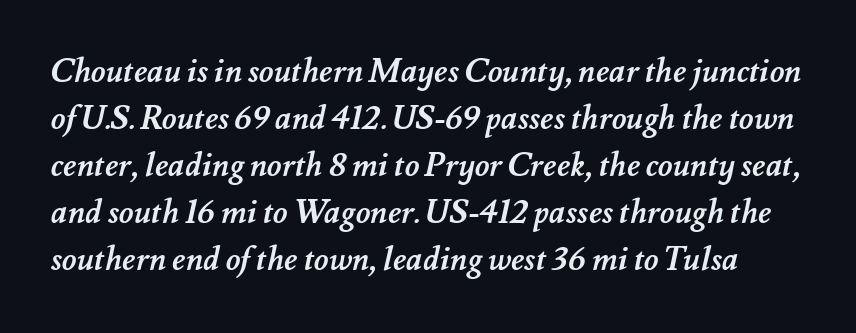
{"bold": "yes", "weight": "semibold", "width": "normal", "stroke_contrast": "medium", "x_height": "small", "monospaced": "no", "underline": "no", "line_spacing": "normal", "line_spacing_ratio": 1.47, "letter_spacing": "normal", "letter_spacing_em": 0.0, "glyph_px": 32}
